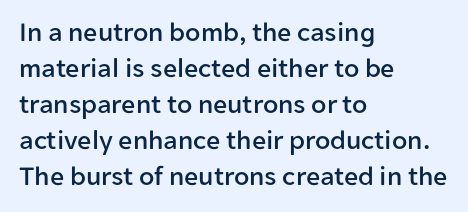
Q: Is the text italic (slanted)? A: No, it is upright.
Q: Is the typeface a serif or a sans-serif typeface? A: Sans-serif.
Q: Is the text underlined? A: No.
Q: How is the paragraph aligned? A: Left-aligned.
Q: Is the spacing between letters normal or unusually wide? A: Normal.
Q: Is the spacing between lines tight, normal or loose? A: Normal.
Q: Width (condensed, normal, or wide)? A: Normal.
Q: Stroke contrast? A: Low.
Q: x-height? A: Medium.
Q: Monospaced? A: No.
